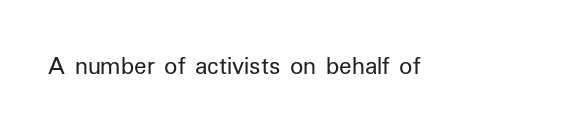
{"italic": "no", "bold": "no", "underline": "no", "letter_spacing": "normal", "letter_spacing_em": 0.0, "glyph_px": 26}
